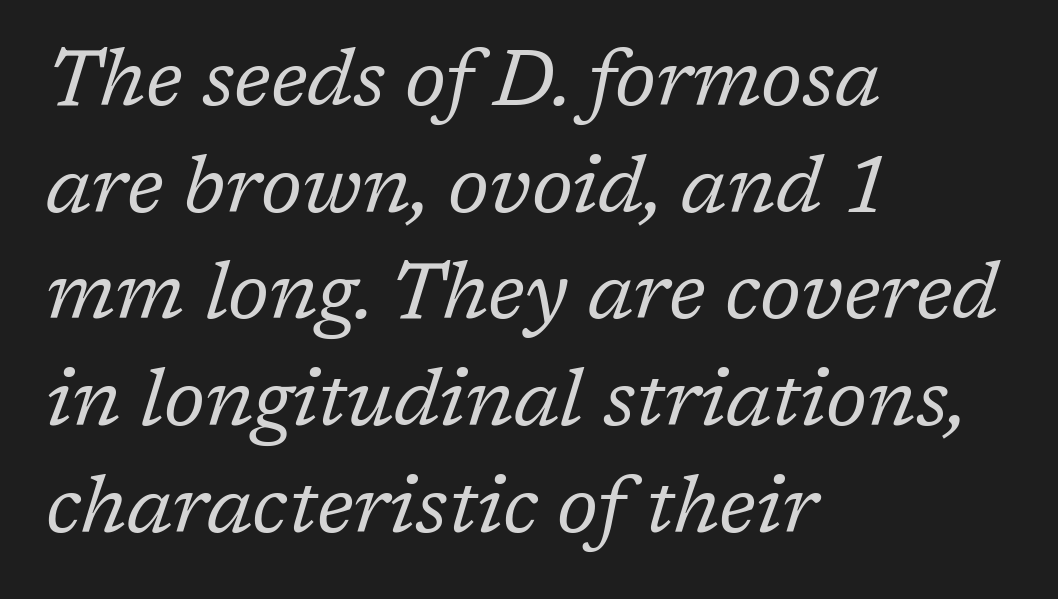
A typesetter would mark this as italic. There is no visible air inserted between adjacent glyphs. The rendering uses natural spacing where letterforms have individual widths. This reads as an unemphasized weight, regular at the heaviest.
